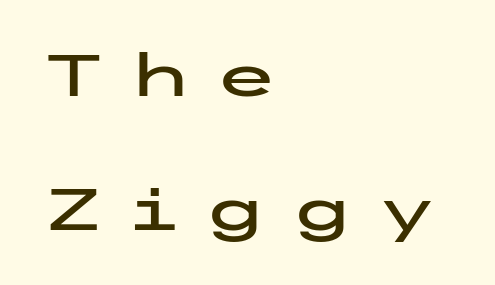
Summary of vertical rhythm: relaxed, with wide interline spacing. The strip under each line holds only bare page. Typographically, this falls in the sans-serif category. The rendering anchors every line to the left-hand side. Look at the tracking — it's clearly loosened, letters drifting apart.
